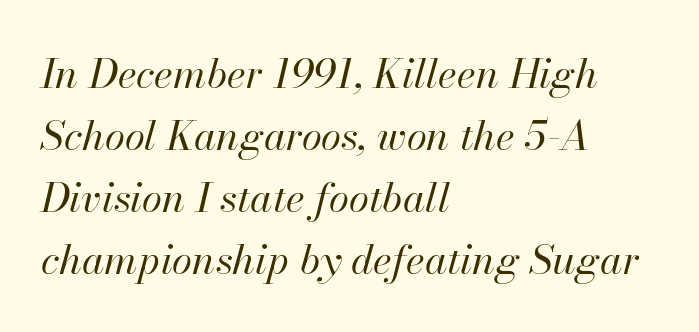
Q: Is the text bold? A: No.
Q: Is the text italic (slanted)? A: Yes, it leans right by about 13 degrees.
Q: Is the text underlined? A: No.
Q: How is the paragraph aligned? A: Left-aligned.
Q: Is the spacing between letters normal or unusually wide? A: Normal.
Q: Is the spacing between lines tight, normal or loose? A: Normal.
Q: Width (condensed, normal, or wide)? A: Normal.
Q: Stroke contrast? A: High.
Q: x-height? A: Small.
Q: Monospaced? A: No.
